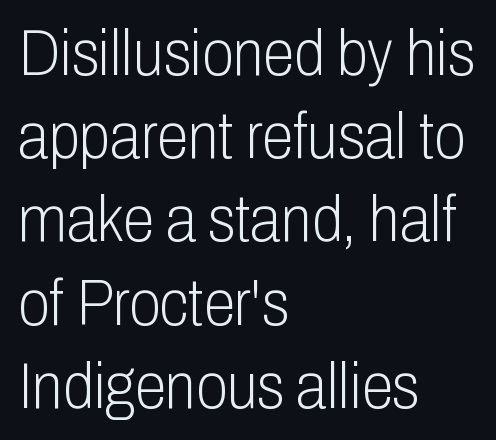
Q: Is the text bold? A: No.
Q: Is the text italic (slanted)? A: No, it is upright.
Q: Is the typeface a serif or a sans-serif typeface? A: Sans-serif.
Q: Is the text underlined? A: No.
Q: How is the paragraph aligned? A: Left-aligned.
Q: Is the spacing between letters normal or unusually wide? A: Normal.
Q: Is the spacing between lines tight, normal or loose? A: Normal.
Q: Width (condensed, normal, or wide)? A: Condensed.
Q: Stroke contrast? A: Low.
Q: x-height? A: Medium.
Q: Monospaced? A: No.
